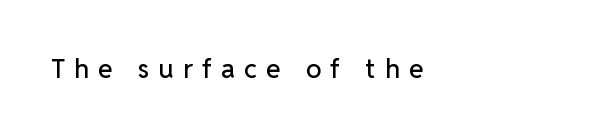
The image shows 26 px text type, upright; set unusually wide letter spacing (+0.36 em), not underlined.
